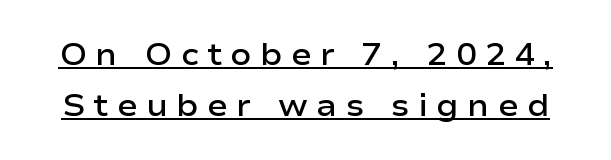
The image shows 31 px semibold, wide sans-serif type, upright; set normal line spacing (1.63x), unusually wide letter spacing (+0.27 em), underlined; low stroke contrast and a medium x-height.
